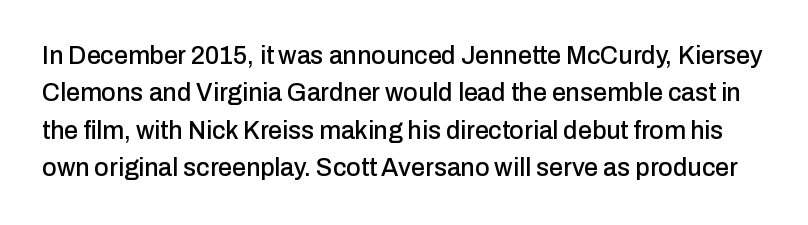
Designer's note — italics off, roman on. Any mark beneath the type? The region is blank. Horizontal bands of white between lines are of average thickness. Default kerning and tracking; the words read as compact shapes.
